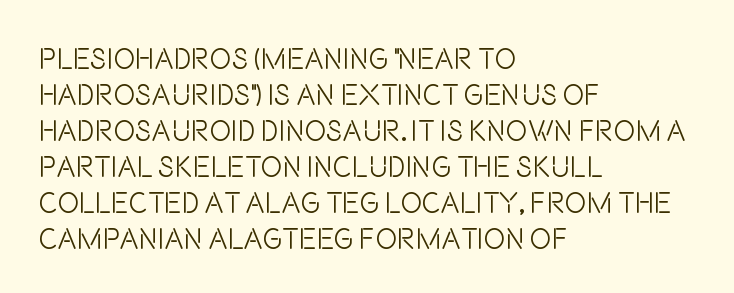
Is the stroke heavy? The answer is a plain regular-or-lighter. These lines are rendered in a variable-pitch font. Inter-character spacing is left at the font's built-in metrics. Ordinary non-slanted type is in use. In CSS terms this would be text-align: left. A typesetter would label this face a sans.
